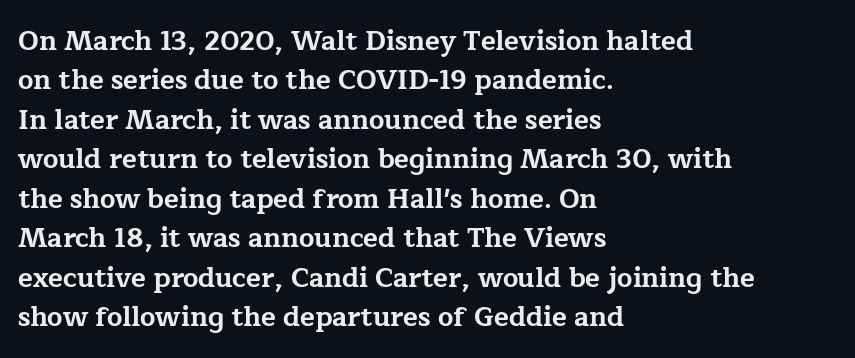
Q: Is the text bold? A: Yes.
Q: Is the text italic (slanted)? A: No, it is upright.
Q: Is the text underlined? A: No.
Q: How is the paragraph aligned? A: Left-aligned.
Q: Is the spacing between letters normal or unusually wide? A: Normal.
Q: Is the spacing between lines tight, normal or loose? A: Normal.
